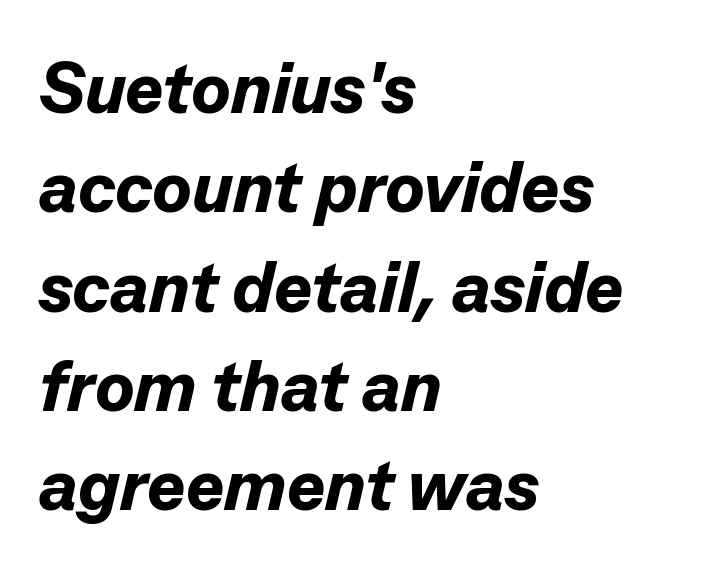
Line beginnings align vertically; line endings do not. The rows are spaced the way most documents space them. Quick note: underline off. Tracking here is standard; glyphs follow each other at the usual distance. A typesetter would call this proportional, since set widths differ per character.
